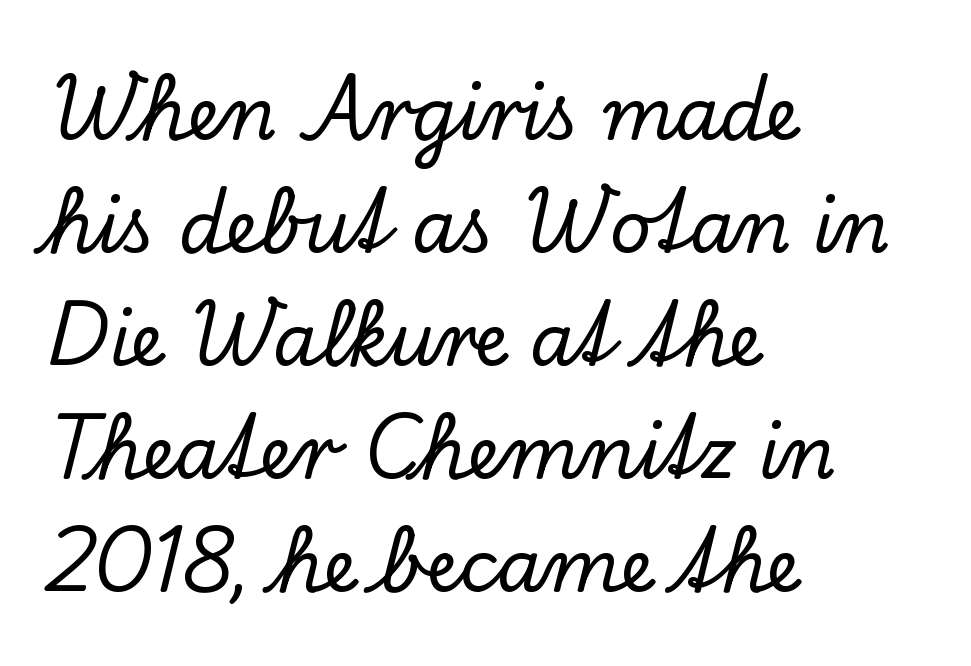
Honestly, there is no underline to notice here at all. In terms of leading, this rendering sits right in the middle. Is this a sans? No — the strokes have serifs. Words appear dense and cohesive because spacing is normal.
